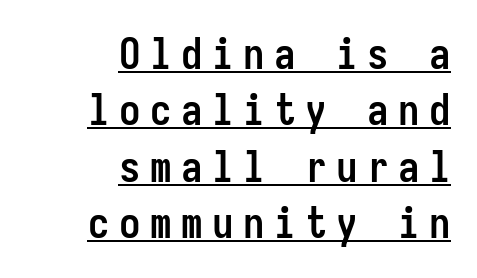
The image shows 43 px semibold, condensed sans-serif type, upright, monospaced; set right-aligned, normal line spacing (1.31x), unusually wide letter spacing (+0.22 em), underlined; low stroke contrast and a medium x-height.
